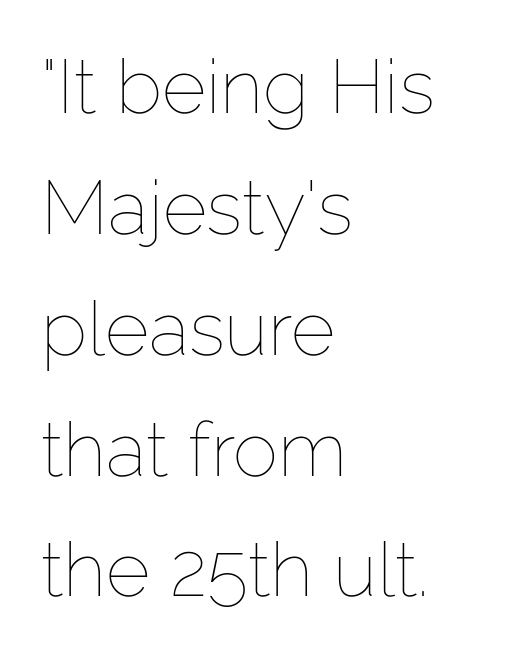
The image shows 76 px thin type, upright; set left-aligned, normal line spacing (1.59x), normal letter spacing, not underlined; low stroke contrast and a medium x-height.
